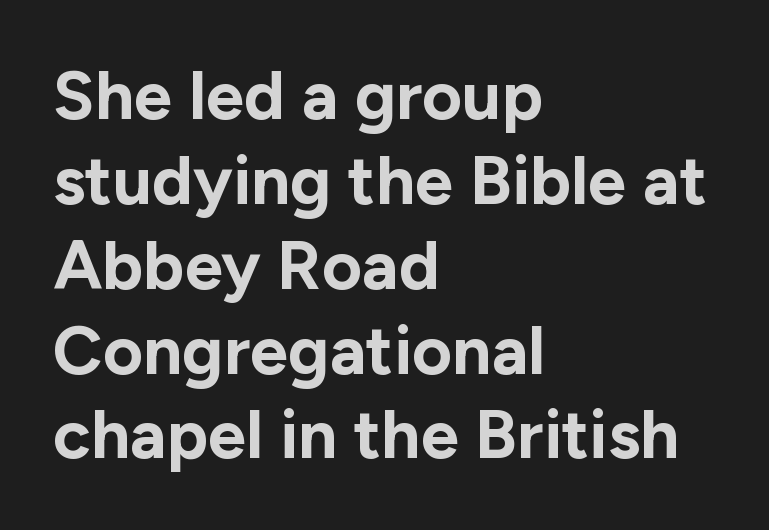
Just letters on the line, the space beneath them empty. The type sits square on the baseline with zero lean. This is sans-serif lettering, the kind often seen on screens and signage. Here the designer chose a conventional face with non-uniform glyph widths. Typographic density is high because the face is bold. Short note: letters normally spaced.
